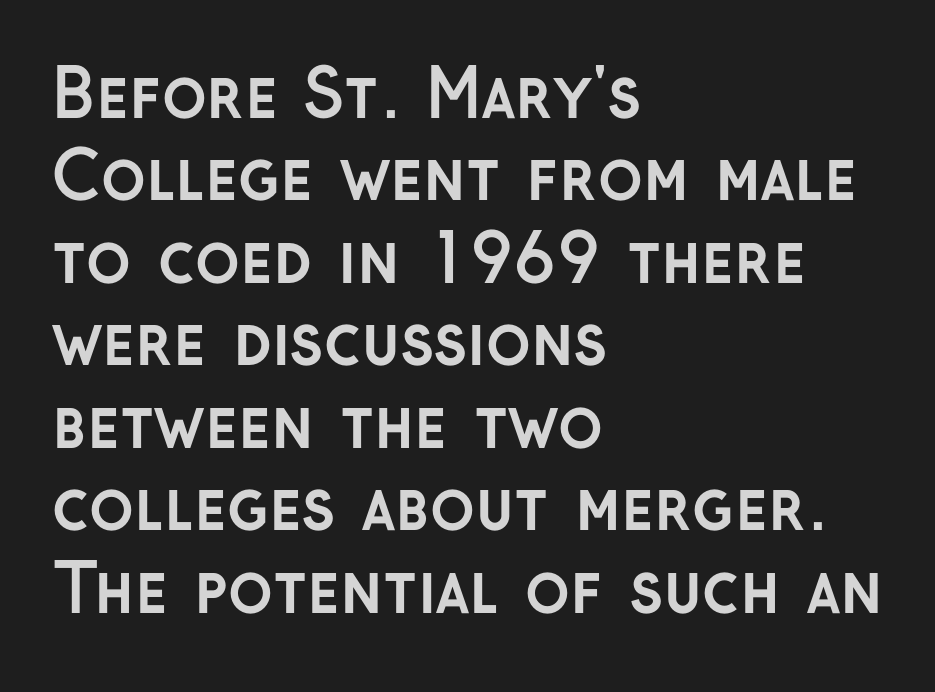
{"serif": "no", "italic": "no", "bold": "yes", "weight": "semibold", "width": "normal", "stroke_contrast": "low", "x_height": "medium", "monospaced": "no", "underline": "no", "align": "left", "line_spacing": "normal", "line_spacing_ratio": 1.25, "letter_spacing": "normal", "letter_spacing_em": 0.0, "glyph_px": 66}
